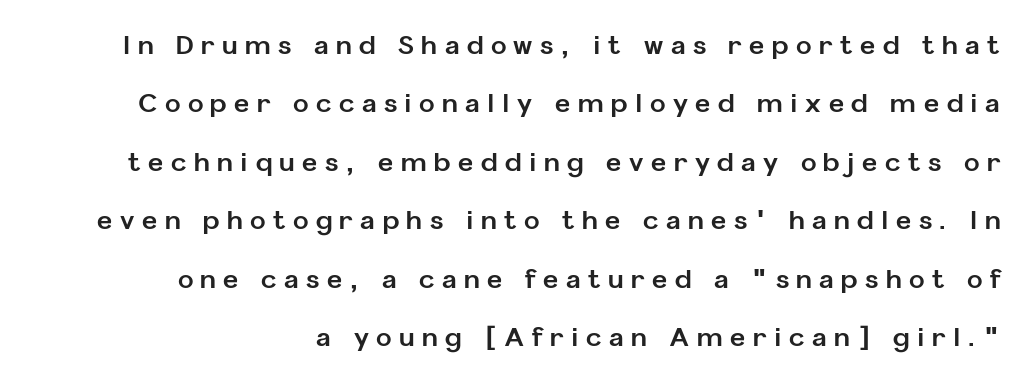
Q: Is the text bold? A: Yes.
Q: Is the text italic (slanted)? A: No, it is upright.
Q: Is the text underlined? A: No.
Q: How is the paragraph aligned? A: Right-aligned.
Q: Is the spacing between letters normal or unusually wide? A: Unusually wide.
Q: Is the spacing between lines tight, normal or loose? A: Loose.
